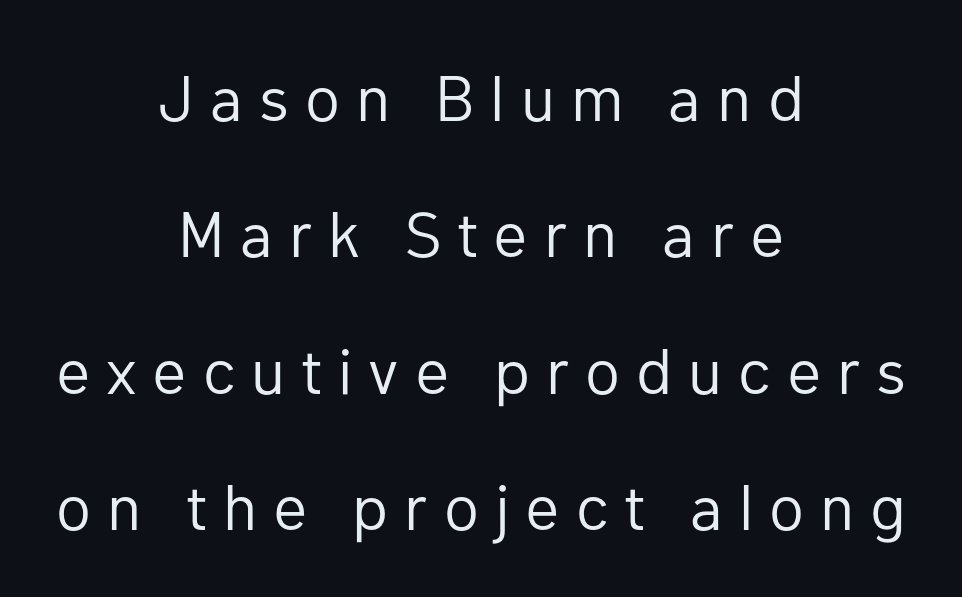
{"serif": "no", "italic": "no", "bold": "no", "weight": "regular", "width": "normal", "stroke_contrast": "low", "x_height": "medium", "monospaced": "no", "underline": "no", "align": "center", "line_spacing": "loose", "line_spacing_ratio": 2.13, "letter_spacing": "wide", "letter_spacing_em": 0.25, "glyph_px": 64}
